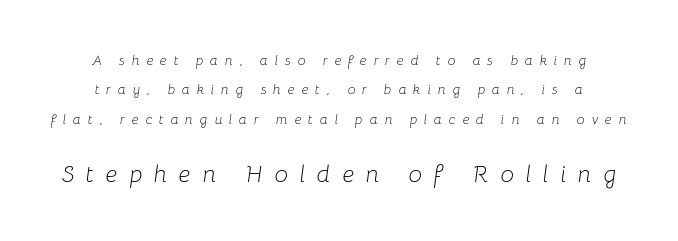
The image shows 24 px text type, italic (leaning right); set loose line spacing (2.1x), unusually wide letter spacing (+0.49 em), not underlined; the second (bottom) block is 1.71x larger.
